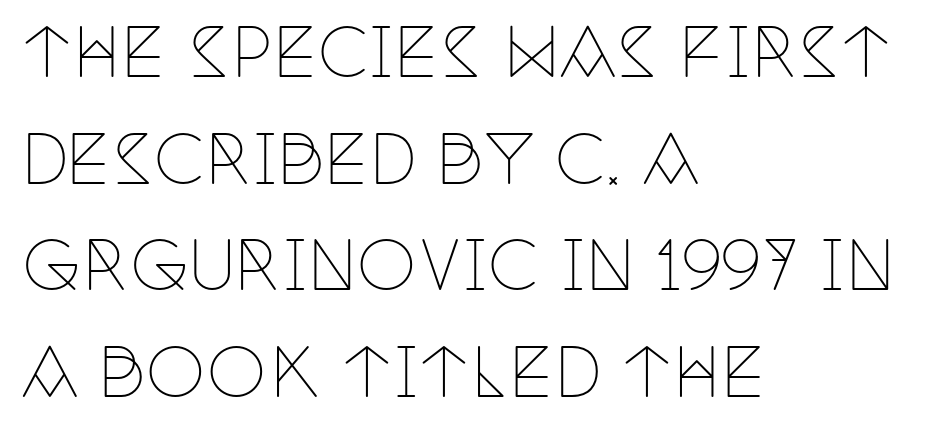
Baseline-to-baseline distance is the conventional proportion of letter height. Italic: no, the glyphs are upright roman. Weight class: somewhere from thin through regular. The face used here is seriffed, in the tradition of book romans.
